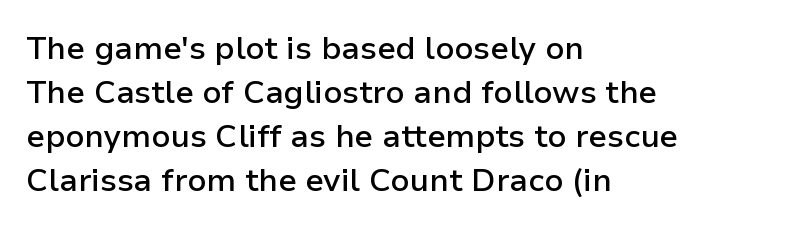
Q: Is the text bold? A: Semi-bold.
Q: Is the text italic (slanted)? A: No, it is upright.
Q: Is the typeface a serif or a sans-serif typeface? A: Sans-serif.
Q: Is the text underlined? A: No.
Q: How is the paragraph aligned? A: Left-aligned.
Q: Is the spacing between letters normal or unusually wide? A: Normal.
Q: Is the spacing between lines tight, normal or loose? A: Normal.
Q: Width (condensed, normal, or wide)? A: Normal.
Q: Stroke contrast? A: Low.
Q: x-height? A: Medium.
Q: Monospaced? A: No.
